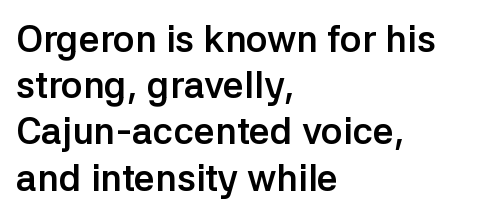
Q: Is the text bold? A: Yes.
Q: Is the text italic (slanted)? A: No, it is upright.
Q: Is the typeface a serif or a sans-serif typeface? A: Sans-serif.
Q: Is the text underlined? A: No.
Q: How is the paragraph aligned? A: Left-aligned.
Q: Is the spacing between letters normal or unusually wide? A: Normal.
Q: Is the spacing between lines tight, normal or loose? A: Normal.
Q: Width (condensed, normal, or wide)? A: Normal.
Q: Stroke contrast? A: Low.
Q: x-height? A: Medium.
Q: Monospaced? A: No.
